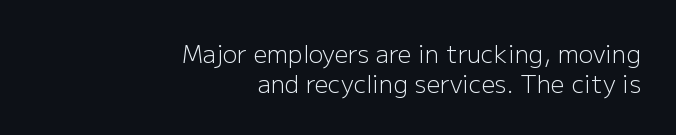
The image shows 24 px text type, upright; set right-aligned, normal line spacing (1.25x), normal letter spacing, not underlined.
